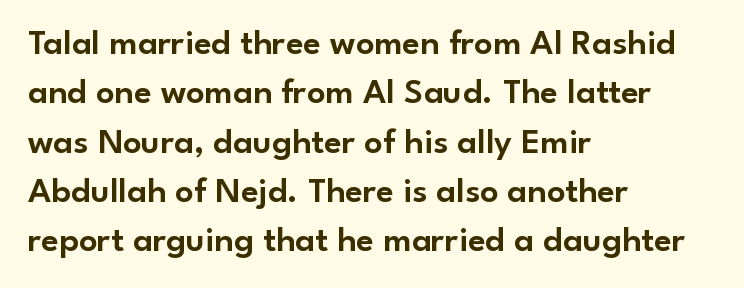
No extra tracking has been applied to these lines. The face used here is a sans, in the tradition of grotesques and geometrics. All the whitespace from short lines collects on the right. Is this a fixed-width face? No — the glyphs have proportional, varying widths. Rule under the text: the space is simply empty. This is the regular roman posture of the typeface.
